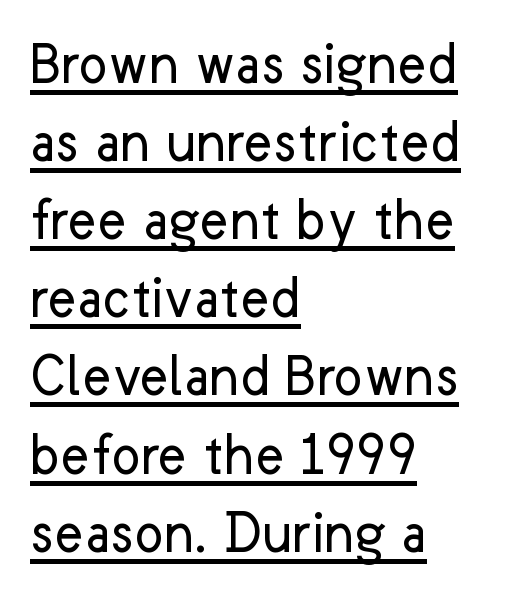
{"serif": "no", "italic": "no", "bold": "no", "weight": "regular", "width": "normal", "stroke_contrast": "low", "x_height": "medium", "monospaced": "no", "underline": "yes", "align": "left", "line_spacing": "normal", "line_spacing_ratio": 1.26, "letter_spacing": "normal", "letter_spacing_em": 0.0, "glyph_px": 62}
